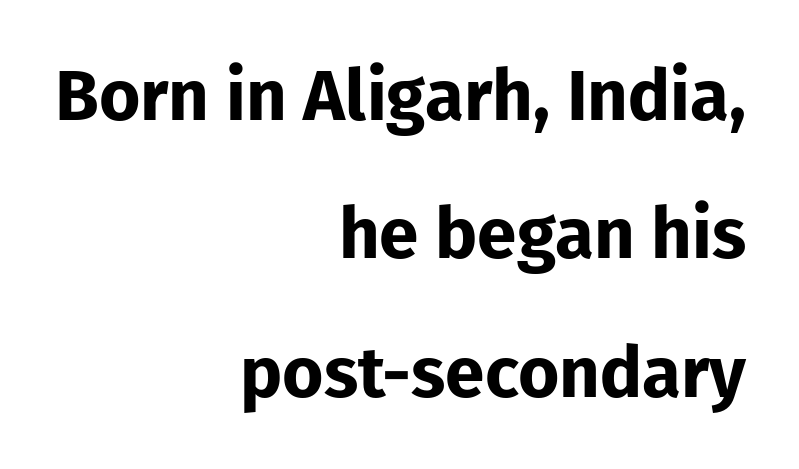
{"serif": "no", "italic": "no", "bold": "yes", "weight": "bold", "width": "normal", "stroke_contrast": "low", "x_height": "medium", "monospaced": "no", "underline": "no", "align": "right", "line_spacing": "loose", "line_spacing_ratio": 1.95, "letter_spacing": "normal", "letter_spacing_em": 0.0, "glyph_px": 71}
